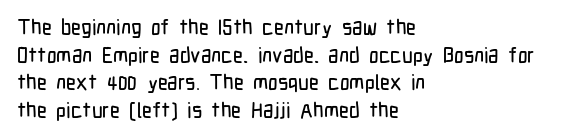
{"italic": "no", "underline": "no", "align": "left", "line_spacing": "normal", "line_spacing_ratio": 1.32, "letter_spacing": "normal", "letter_spacing_em": 0.0, "glyph_px": 21}
